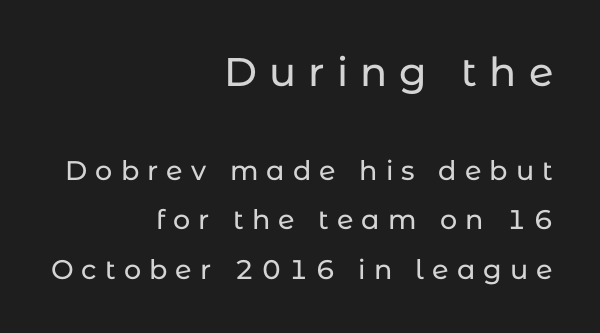
Q: Is the text italic (slanted)? A: No, it is upright.
Q: Is the typeface a serif or a sans-serif typeface? A: Sans-serif.
Q: Is the text underlined? A: No.
Q: How is the paragraph aligned? A: Right-aligned.
Q: Is the spacing between letters normal or unusually wide? A: Unusually wide.
Q: Which block of text is set in a larger size, the first (top) or the second (bottom)? A: The first (top) one.
Q: Width (condensed, normal, or wide)? A: Normal.
Q: Stroke contrast? A: Low.
Q: x-height? A: Medium.
Q: Monospaced? A: No.
